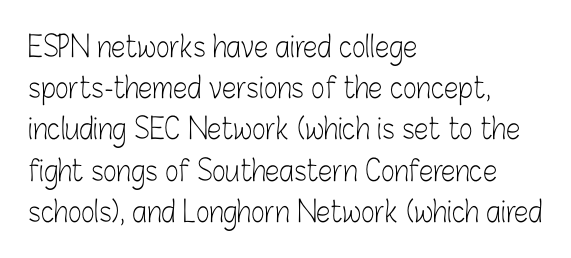
Q: Is the text bold? A: No.
Q: Is the text italic (slanted)? A: No, it is upright.
Q: Is the typeface a serif or a sans-serif typeface? A: Sans-serif.
Q: Is the text underlined? A: No.
Q: How is the paragraph aligned? A: Left-aligned.
Q: Is the spacing between letters normal or unusually wide? A: Normal.
Q: Is the spacing between lines tight, normal or loose? A: Normal.
Q: Width (condensed, normal, or wide)? A: Condensed.
Q: Stroke contrast? A: Low.
Q: x-height? A: Medium.
Q: Monospaced? A: No.
